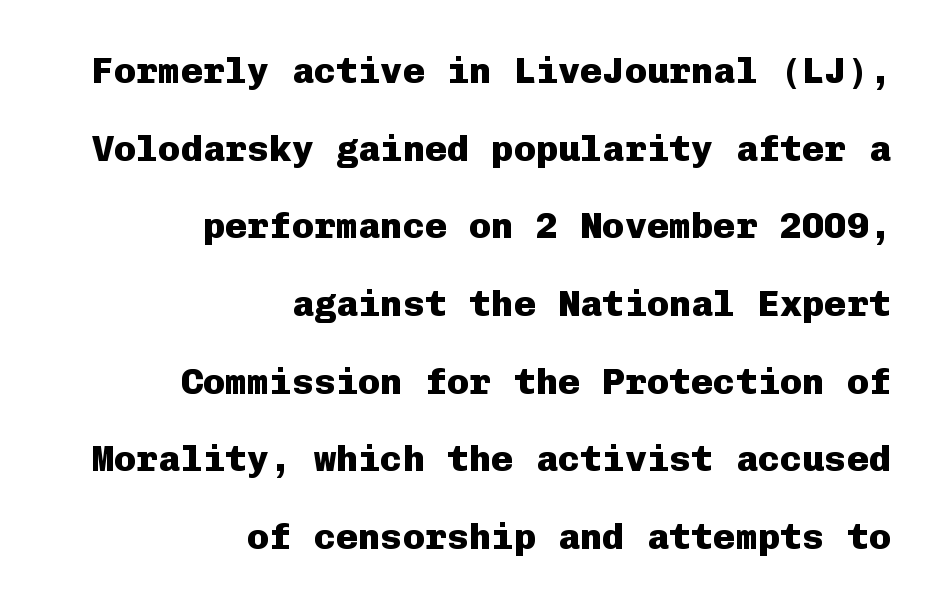
{"serif": "no", "italic": "no", "bold": "yes", "weight": "heavy", "width": "normal", "stroke_contrast": "low", "x_height": "medium", "monospaced": "yes", "underline": "no", "align": "right", "line_spacing": "loose", "line_spacing_ratio": 2.1, "letter_spacing": "normal", "letter_spacing_em": 0.0, "glyph_px": 37}
